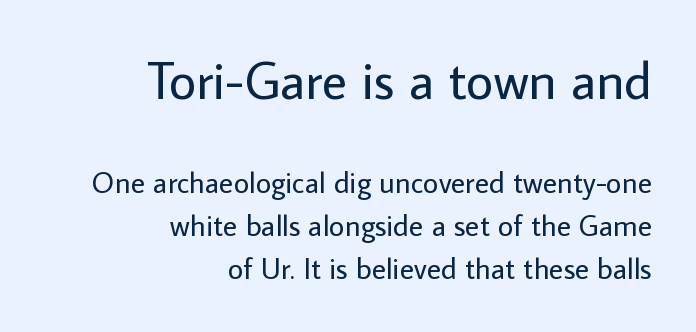
Q: Is the text bold? A: No.
Q: Is the text italic (slanted)? A: No, it is upright.
Q: Is the typeface a serif or a sans-serif typeface? A: Sans-serif.
Q: Is the text underlined? A: No.
Q: How is the paragraph aligned? A: Right-aligned.
Q: Is the spacing between letters normal or unusually wide? A: Normal.
Q: Is the spacing between lines tight, normal or loose? A: Normal.
Q: Which block of text is set in a larger size, the first (top) or the second (bottom)? A: The first (top) one.
Q: Width (condensed, normal, or wide)? A: Normal.
Q: Stroke contrast? A: Low.
Q: x-height? A: Medium.
Q: Monospaced? A: No.
